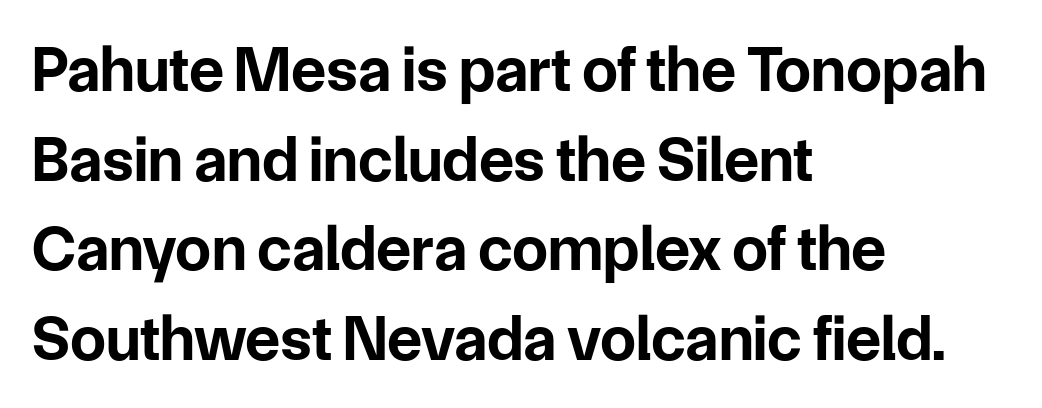
The image shows 64 px bold sans-serif type, upright; set left-aligned, normal line spacing (1.4x), normal letter spacing, not underlined; low stroke contrast and a medium x-height.
